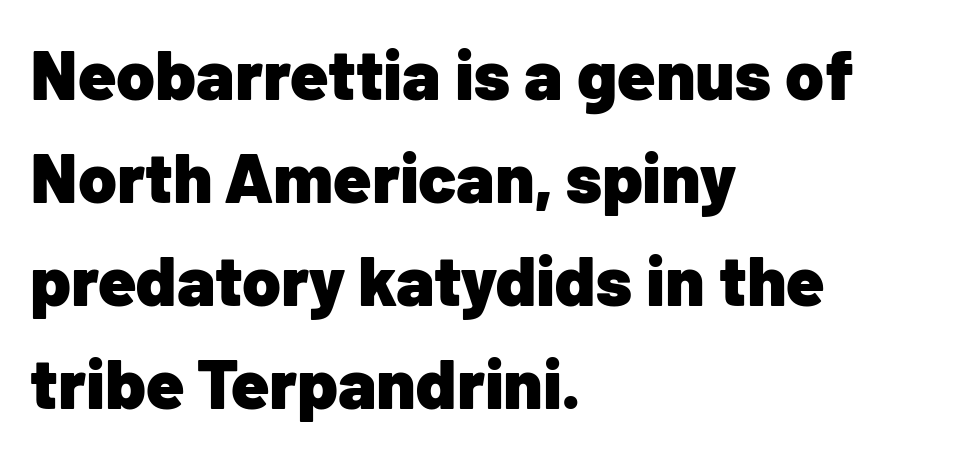
Each glyph is drawn with heavy, bold strokes. Underlining? Definitely not there. Quick note: not italic, upright. The rendering uses natural spacing where letterforms have individual widths. Letter spacing: default. The ragged edge is on the right, which tells us the setting is flush left.
